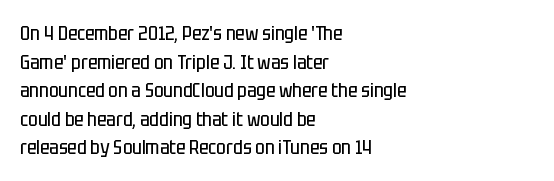
Honestly, the letter spacing is just normal — you wouldn't notice it. Every row of glyphs begins at an identical x-position on the left. The lettering holds an erect, upright posture throughout. A typesetter would call this leading conventional body-copy spacing.
